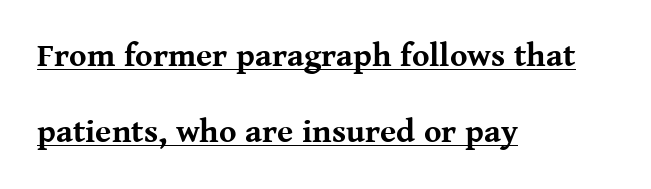
Typesetter's note: full bold, strokes at maximum text heaviness. The text block is weighted toward the left margin, trailing off unevenly rightward. A typesetter would mark this as roman, not italic. In designer terms, the underline attribute is active on this setting. Serifs: yes, visible at the terminals of the letterforms.
